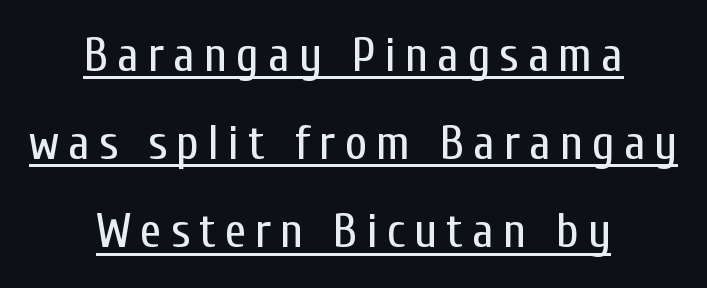
The image shows 49 px regular-weight, condensed sans-serif type, upright; set centered, line spacing 1.8x, underlined; low stroke contrast and a medium x-height.
